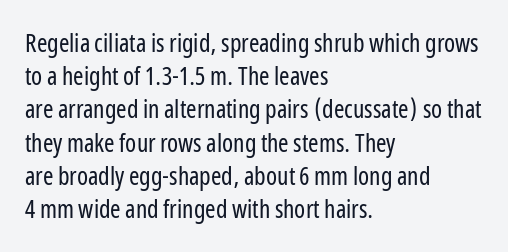
The image shows 25 px text type, upright; set left-aligned, normal line spacing (1.33x), normal letter spacing, not underlined.
